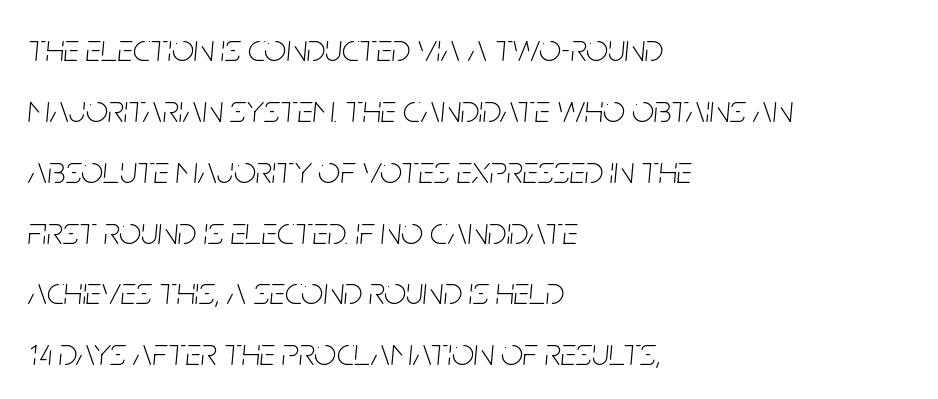
{"italic": "yes", "lean": "right", "slant_degrees": 5, "bold": "no", "weight": "thin", "width": "condensed", "stroke_contrast": "low", "x_height": "large", "monospaced": "no", "underline": "no", "align": "left", "line_spacing": "normal", "line_spacing_ratio": 1.56, "letter_spacing": "normal", "letter_spacing_em": 0.0, "glyph_px": 39}
